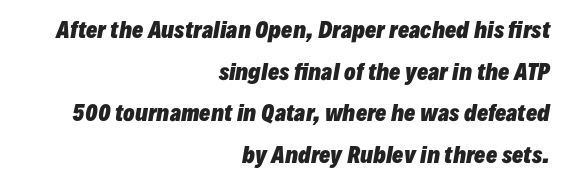
{"italic": "yes", "lean": "right", "slant_degrees": 10, "bold": "yes", "underline": "no", "align": "right", "line_spacing": "loose", "line_spacing_ratio": 1.98, "letter_spacing": "normal", "letter_spacing_em": 0.0, "glyph_px": 21}
